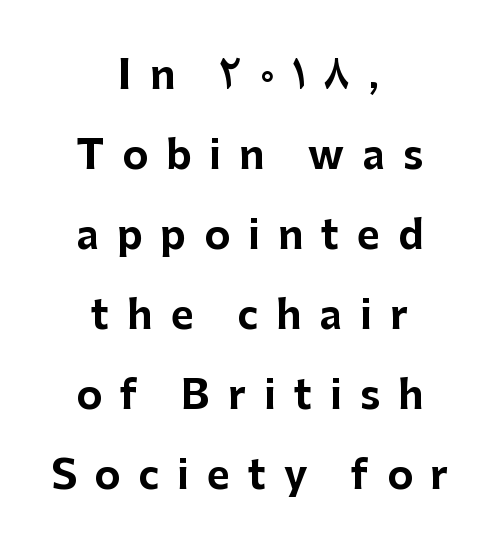
Q: Is the text bold? A: Yes.
Q: Is the text italic (slanted)? A: No, it is upright.
Q: Is the typeface a serif or a sans-serif typeface? A: Sans-serif.
Q: Is the text underlined? A: No.
Q: How is the paragraph aligned? A: Centered.
Q: Is the spacing between letters normal or unusually wide? A: Unusually wide.
Q: Is the spacing between lines tight, normal or loose? A: Loose.
Q: Width (condensed, normal, or wide)? A: Normal.
Q: Stroke contrast? A: Low.
Q: x-height? A: Medium.
Q: Monospaced? A: No.
